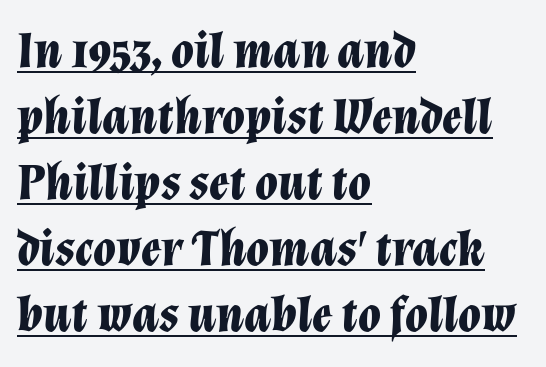
The rendering uses a moderate line-height, typical for paragraphs. These lines were composed using italics. Notice how a bar underscores the lettering throughout. Tracking here is standard; glyphs follow each other at the usual distance. The letters are bold, with thick, heavy strokes.
